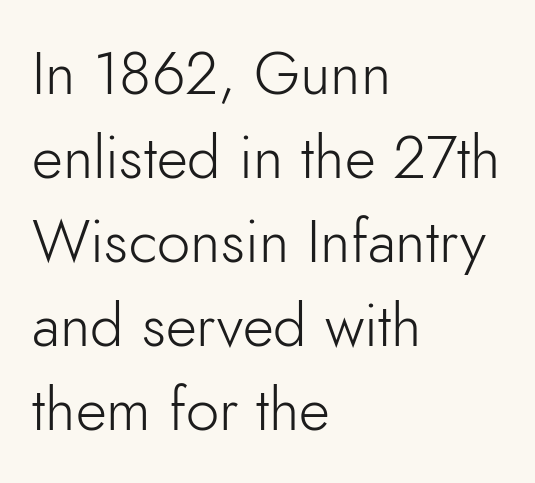
The strokes are not fattened; the text isn't bold. The setting favours the left margin, as ordinary paragraphs usually do. Check the space under the baseline: it is left empty. The passage shown has conventional tracking throughout. Vertically, the passage feels balanced, rows spaced as you'd expect. Varying glyph widths throughout — classic text-font behaviour.
